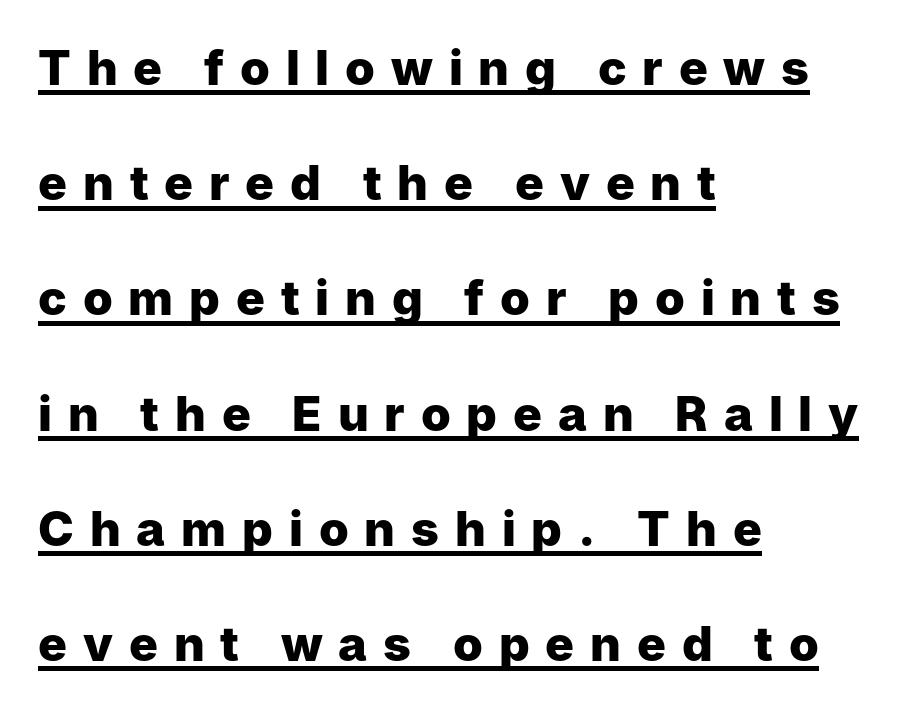
These words are printed bold, with thick strokes throughout. Widely set lines give the paragraph a tall, airy silhouette. The letterforms stand isolated, each surrounded by extra space. The ragged edge is on the right, which tells us the setting is flush left. Is this a fixed-width face? No — the glyphs have proportional, varying widths. Unlike a traditional serif, this face leaves its strokes unadorned.
